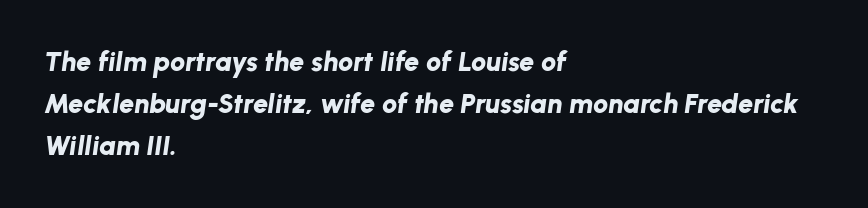
Q: Is the text bold? A: Yes.
Q: Is the text italic (slanted)? A: Yes, it leans right by about 8 degrees.
Q: Is the text underlined? A: No.
Q: How is the paragraph aligned? A: Left-aligned.
Q: Is the spacing between letters normal or unusually wide? A: Normal.
Q: Is the spacing between lines tight, normal or loose? A: Normal.
